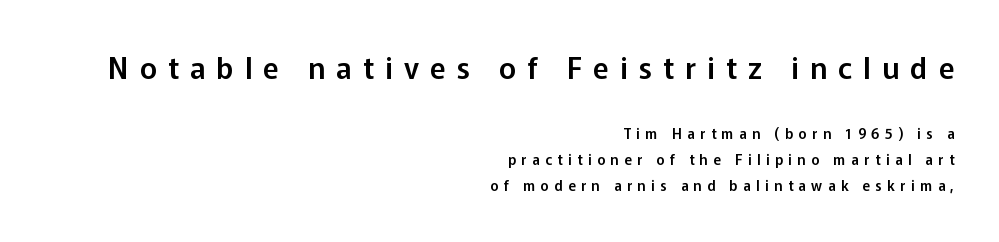
The text block is weighted toward the right margin, trailing off unevenly leftward. This sample uses expanded letter spacing, leaving extra air between glyphs. Large over small — that's the arrangement of the two blocks here. Grotesque or geometric, the face here clearly has no serifs.
